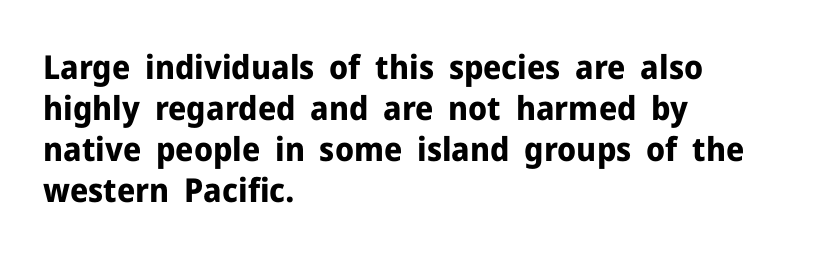
Q: Is the text bold? A: Yes.
Q: Is the text italic (slanted)? A: No, it is upright.
Q: Is the typeface a serif or a sans-serif typeface? A: Sans-serif.
Q: Is the text underlined? A: No.
Q: How is the paragraph aligned? A: Left-aligned.
Q: Is the spacing between letters normal or unusually wide? A: Normal.
Q: Width (condensed, normal, or wide)? A: Normal.
Q: Stroke contrast? A: Low.
Q: x-height? A: Medium.
Q: Monospaced? A: No.
